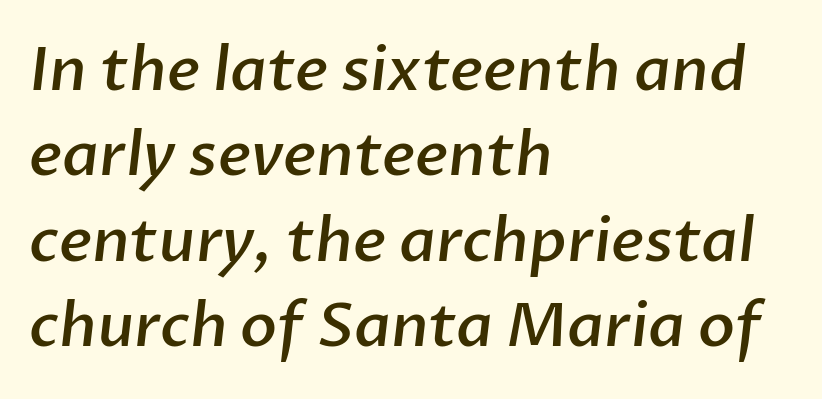
The glyphs in this specimen are sans serif. Honestly, the letter spacing is just normal — you wouldn't notice it. Look at the stroke-to-counter ratio: somewhat heavy, a semibold. The letters advance in unequal steps, a hallmark of proportional type. This rendering uses left alignment, leaving the right contour irregular.
